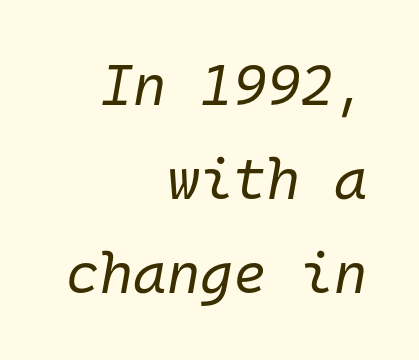
Stems and bowls with no extra thickness — not bold. The passage shown stacks its lines at a standard gap. Does the copy run flush right? Yes — the right margin is perfectly even. The words here are not underlined.
